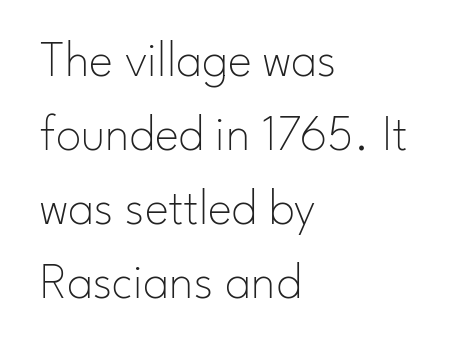
Q: Is the text bold? A: No.
Q: Is the text italic (slanted)? A: No, it is upright.
Q: Is the typeface a serif or a sans-serif typeface? A: Sans-serif.
Q: Is the text underlined? A: No.
Q: How is the paragraph aligned? A: Left-aligned.
Q: Is the spacing between letters normal or unusually wide? A: Normal.
Q: Is the spacing between lines tight, normal or loose? A: Normal.
Q: Width (condensed, normal, or wide)? A: Normal.
Q: Stroke contrast? A: Low.
Q: x-height? A: Small.
Q: Monospaced? A: No.
